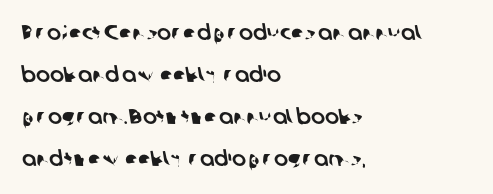
Leading: increased. Teacher's note: observe the even left margin — that is flush-left alignment. Honestly, the letter spacing is just normal — you wouldn't notice it. Just letters on the line, the space beneath them empty.
